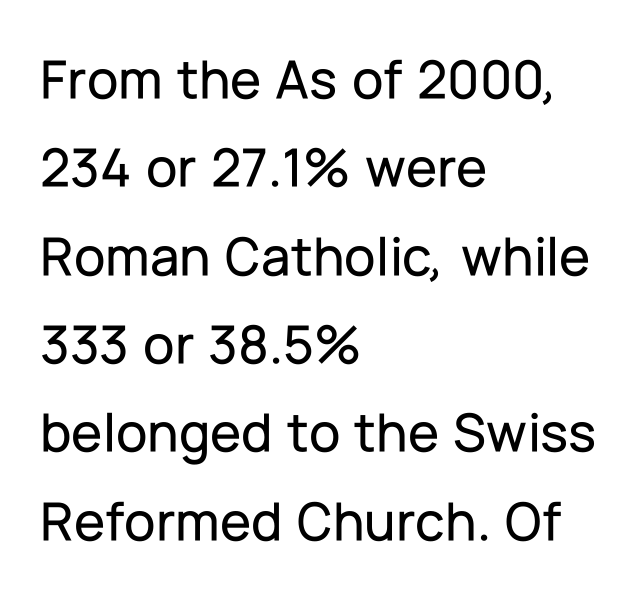
Evenly set lines give the paragraph a standard silhouette. The words here are not underlined. Serifs: no, the terminals of the letterforms are clean. The lines are quadded left.
